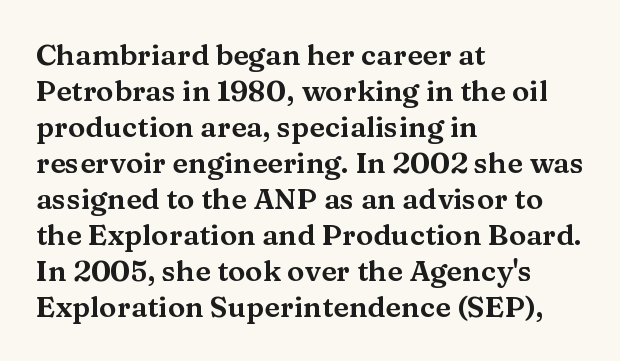
The lettering stays uniformly vertical, giving the passage a roman look. A typesetter would call this proportional, since set widths differ per character. All the whitespace from short lines collects on the right. To sum up the face: it has serifs. This rendering leaves character spacing at its baseline value.
